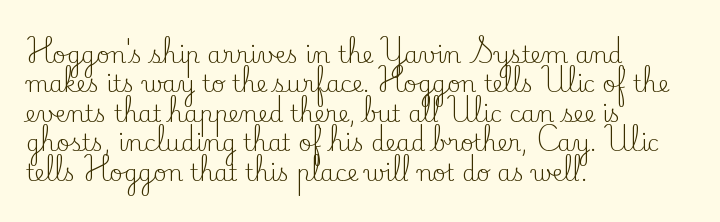
The image shows 23 px text type, upright; set left-aligned, normal line spacing (1.28x), normal letter spacing, not underlined.
